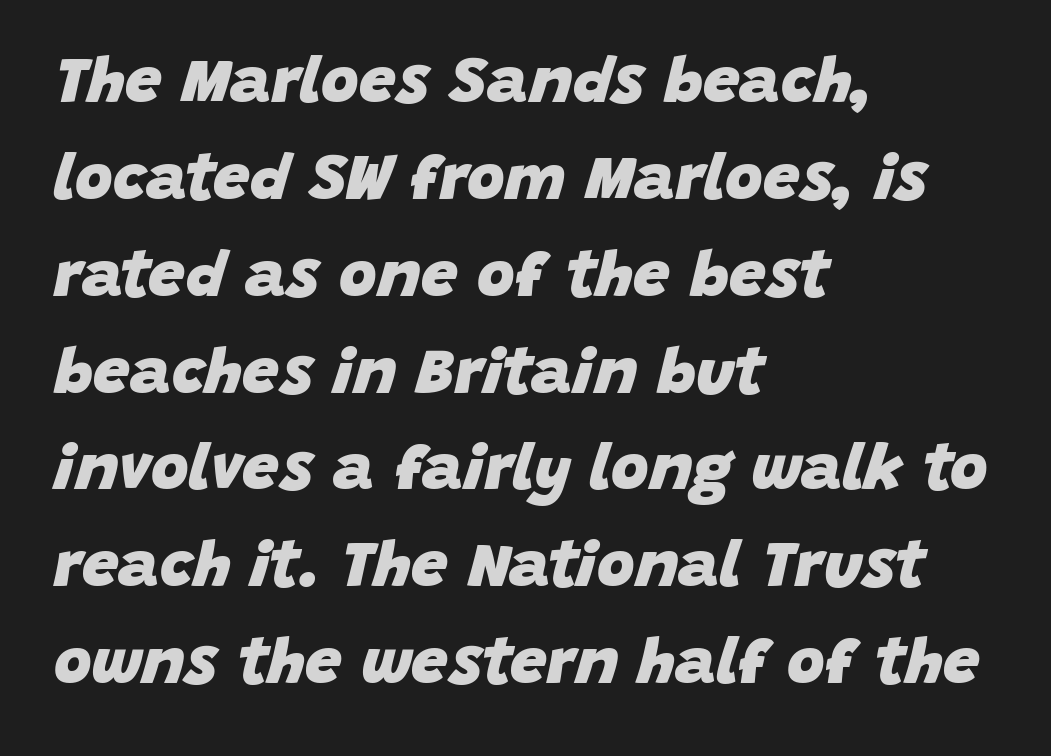
Proportional: the letters do not fall into vertical columns. Characters follow at the spacing the type designer built in. Each line starts at the same left margin while the right side varies. Leading matches the norm, producing a regular column. Is the type slanted? Yes — the strokes lean at a clear angle. How heavy is the stroke? Heavy — this is a bold.
